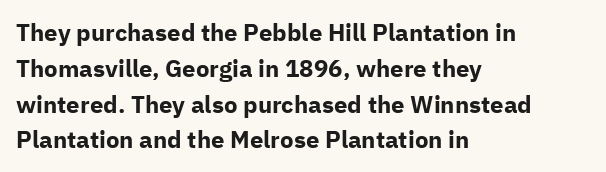
The image shows 24 px bold type, upright; set left-aligned, normal line spacing (1.49x), normal letter spacing, not underlined.
